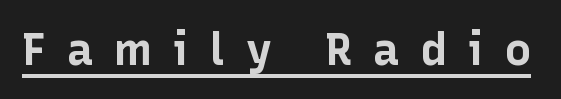
The passage shown is underscored from start to finish. What stands out about the letter spacing? Its width — letters are far apart. Do the letters lean? They stand straight. Each letter keeps its own natural width here, so spacing adapts to shape. On the weight axis this lands at bold, roughly 700. The glyphs in this specimen are sans serif.
